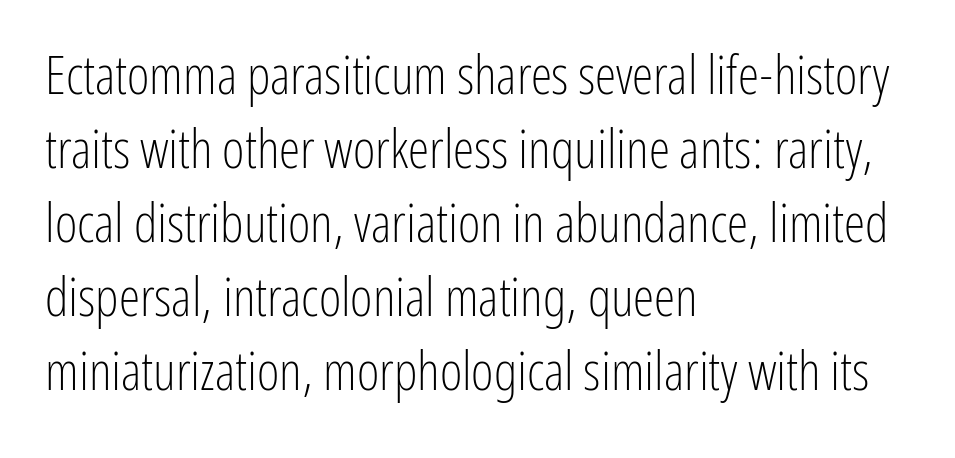
Q: Is the text bold? A: No.
Q: Is the text italic (slanted)? A: No, it is upright.
Q: Is the typeface a serif or a sans-serif typeface? A: Sans-serif.
Q: Is the text underlined? A: No.
Q: How is the paragraph aligned? A: Left-aligned.
Q: Is the spacing between letters normal or unusually wide? A: Normal.
Q: Is the spacing between lines tight, normal or loose? A: Normal.
Q: Width (condensed, normal, or wide)? A: Condensed.
Q: Stroke contrast? A: Low.
Q: x-height? A: Medium.
Q: Monospaced? A: No.
